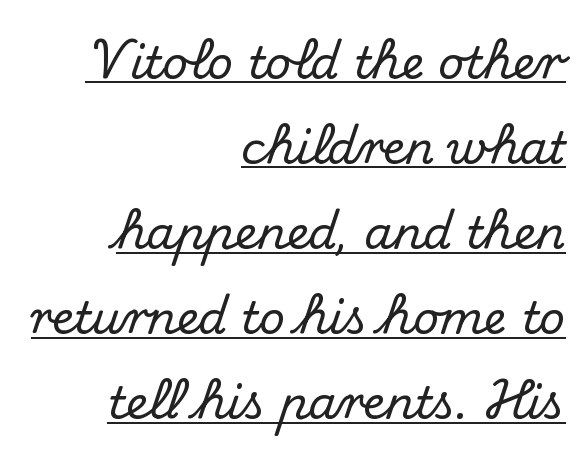
Each letter keeps its own natural width here, so spacing adapts to shape. Underlined type. Look at the bottom of the vertical strokes: they flare into serifs here. Is the block centered? No — it sits flush against the right margin.
